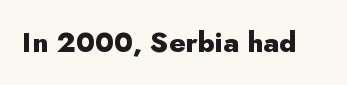
Q: Is the text bold? A: Yes.
Q: Is the text italic (slanted)? A: No, it is upright.
Q: Is the typeface a serif or a sans-serif typeface? A: Sans-serif.
Q: Is the text underlined? A: No.
Q: Is the spacing between letters normal or unusually wide? A: Normal.
Q: Width (condensed, normal, or wide)? A: Normal.
Q: Stroke contrast? A: Low.
Q: x-height? A: Small.
Q: Monospaced? A: No.
